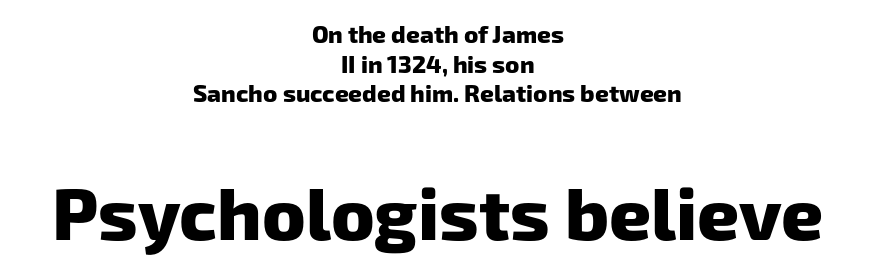
{"serif": "no", "bold": "yes", "weight": "heavy", "width": "normal", "stroke_contrast": "low", "x_height": "medium", "monospaced": "no", "underline": "no", "align": "center", "line_spacing_ratio": 1.23, "letter_spacing": "normal", "letter_spacing_em": 0.0, "larger_block": "second", "size_ratio": 3.04, "glyph_px": 73}
